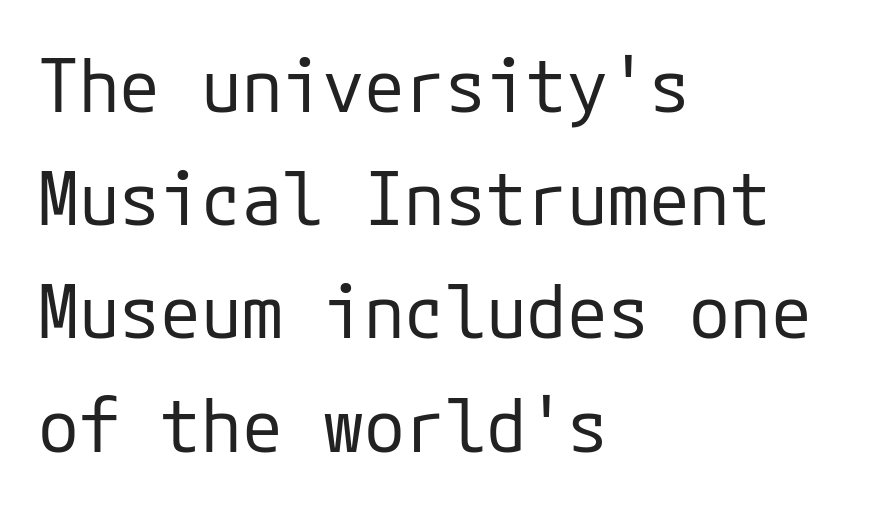
The image shows 74 px regular-weight sans-serif type, upright; set left-aligned, normal line spacing (1.53x), normal letter spacing, not underlined; low stroke contrast and a medium x-height.
